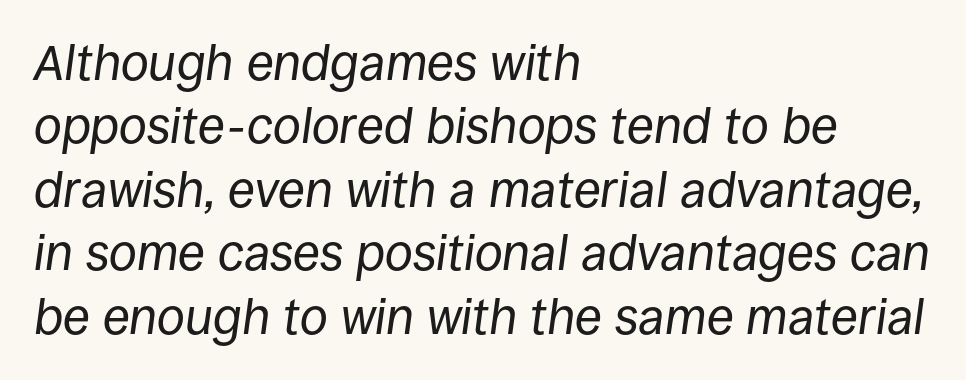
Varying glyph widths throughout — classic text-font behaviour. Slanted lettering throughout. The lines sit at an ordinary, default distance from one another. The setting favours the left margin, as ordinary paragraphs usually do.
